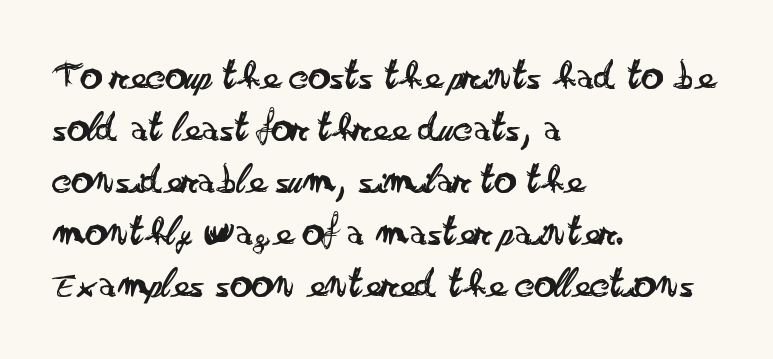
The letters stand straight up with perfectly vertical stems. The passage shown is typeset with a sans-serif family. The face used here is proportionally spaced, like ordinary book or web type. The letters look calm and open, with moderate or lighter stems.
